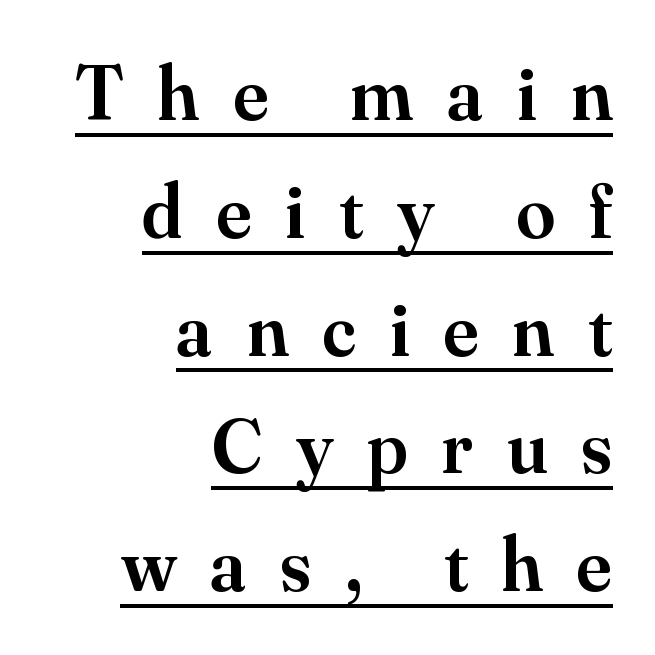
The image shows 78 px semibold serif type, upright; set right-aligned, normal line spacing (1.51x), unusually wide letter spacing (+0.44 em), underlined; medium stroke contrast and a small x-height.
